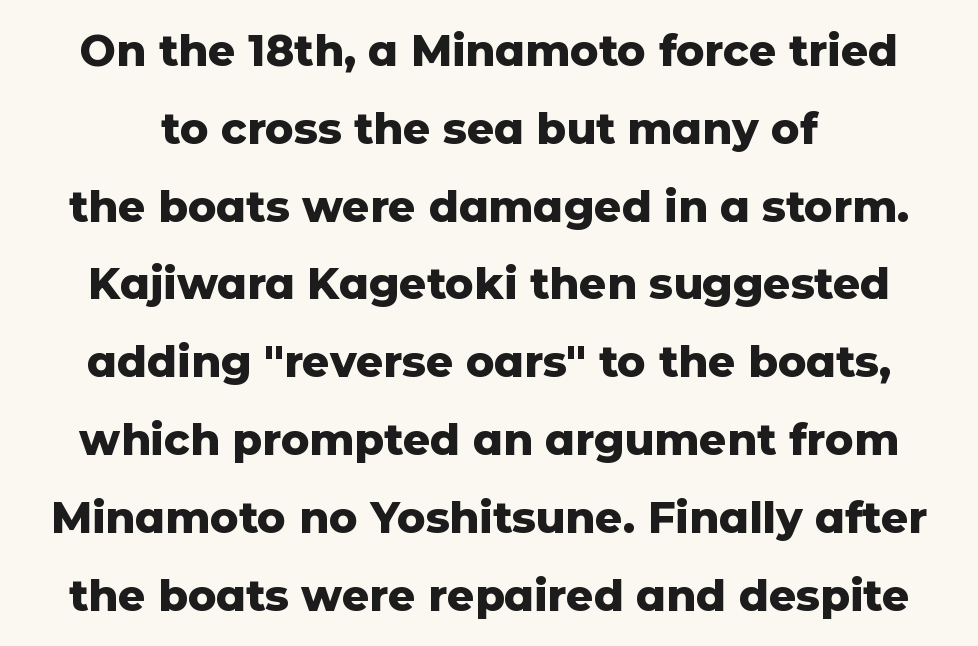
Note the varied advance widths — an 'i' is clearly narrower than an 'm'. The glyphs in this specimen are sans serif. On the weight axis this lands at bold, roughly 700. A bare baseline throughout the passage. This sample uses an upright cut, with every glyph sitting square on the baseline. There is no visible air inserted between adjacent glyphs.
